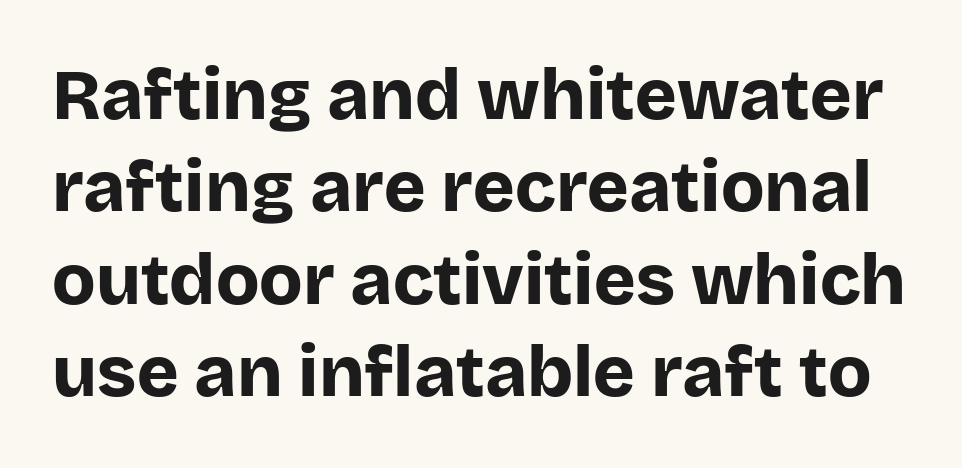
Q: Is the text bold? A: Yes.
Q: Is the text italic (slanted)? A: No, it is upright.
Q: Is the typeface a serif or a sans-serif typeface? A: Sans-serif.
Q: Is the text underlined? A: No.
Q: Is the spacing between letters normal or unusually wide? A: Normal.
Q: Is the spacing between lines tight, normal or loose? A: Normal.
Q: Width (condensed, normal, or wide)? A: Normal.
Q: Stroke contrast? A: Low.
Q: x-height? A: Large.
Q: Monospaced? A: No.
